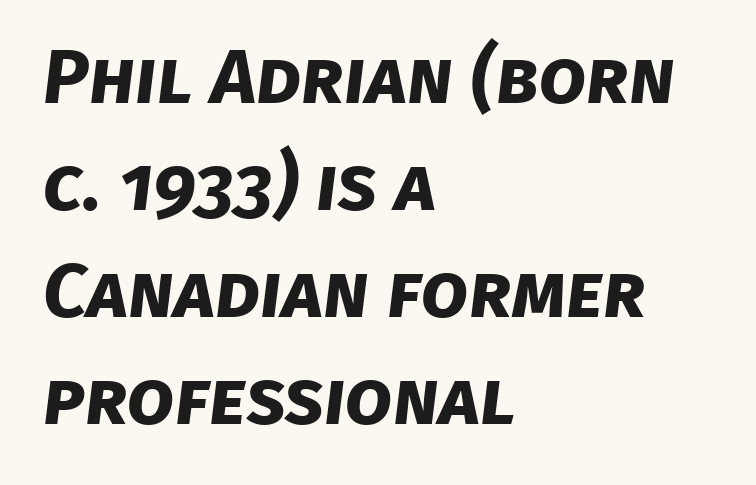
Q: Is the text bold? A: Yes.
Q: Is the typeface a serif or a sans-serif typeface? A: Sans-serif.
Q: Is the text underlined? A: No.
Q: How is the paragraph aligned? A: Left-aligned.
Q: Is the spacing between letters normal or unusually wide? A: Normal.
Q: Is the spacing between lines tight, normal or loose? A: Normal.
Q: Width (condensed, normal, or wide)? A: Normal.
Q: Stroke contrast? A: Low.
Q: x-height? A: Large.
Q: Monospaced? A: No.
